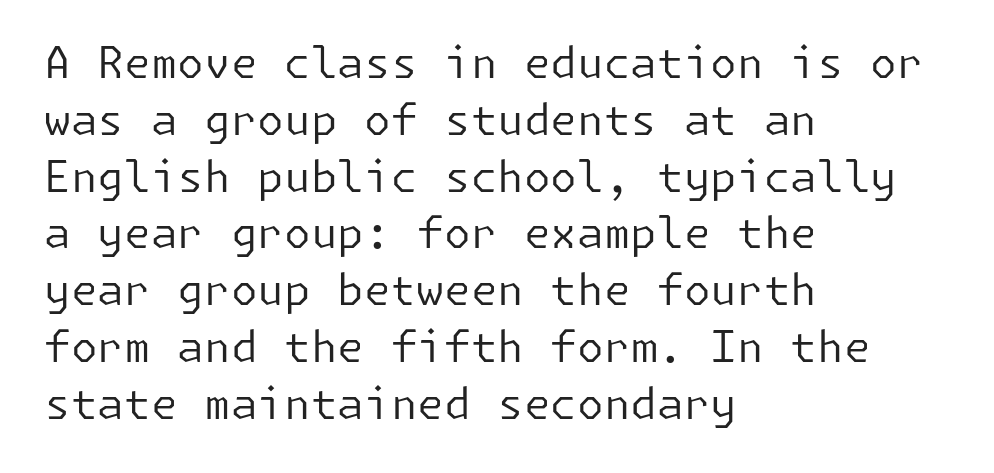
The rendering shows plain stroke endings on the letterforms — a sans-serif design. Each new line begins a customary step beneath the previous one. Is the letter spacing exaggerated? No — it looks like the ordinary default. The rag falls on the right side of this text block. Heft: none added — not bold.
